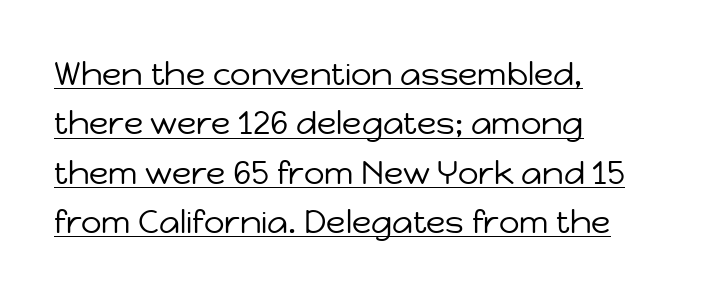
The image shows 32 px regular-weight sans-serif type, upright; set left-aligned, normal line spacing (1.54x), normal letter spacing, underlined; low stroke contrast and a medium x-height.
